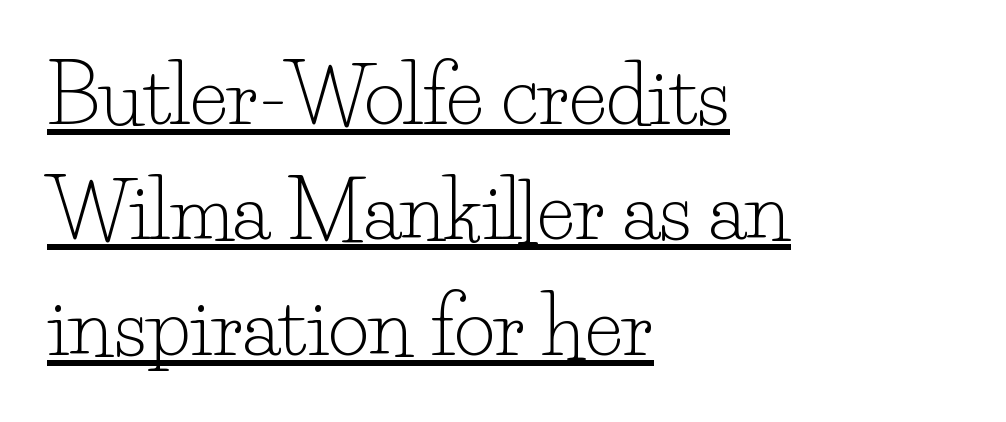
Each letter keeps its own natural width here, so spacing adapts to shape. Descenders here cross a horizontal rule under the line. To sum up the face: it has serifs. Is the stroke heavy? The answer is a plain regular-or-lighter. Notice how the stems are strictly vertical — no italics here. Regular leading.
